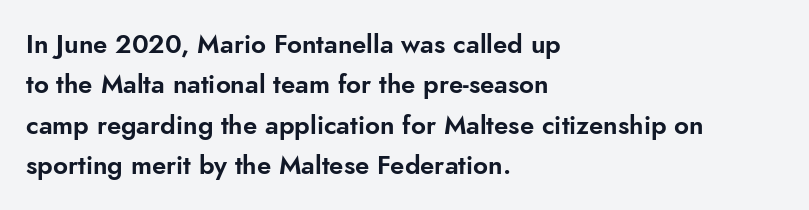
This rendering uses left alignment, leaving the right contour irregular. The vertical gap from one line to the next is medium. The space beneath each line is pristine and unruled. Does extra space separate the letters? No, they use regular spacing. Every character sits straight up, as roman type does.
